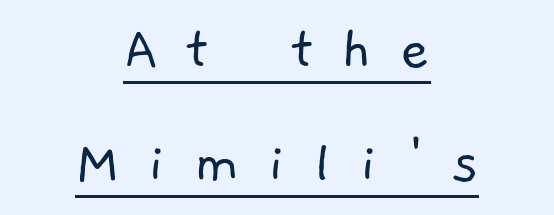
{"serif": "no", "bold": "no", "weight": "light", "width": "normal", "stroke_contrast": "low", "x_height": "medium", "monospaced": "no", "underline": "yes", "align": "center", "line_spacing_ratio": 1.81, "letter_spacing": "wide", "letter_spacing_em": 0.45, "glyph_px": 63}
